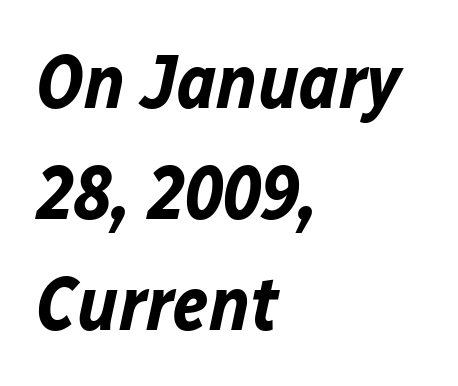
The image shows 76 px bold type, italic (leaning right); set left-aligned, normal line spacing (1.46x), normal letter spacing, not underlined; low stroke contrast and a medium x-height.
